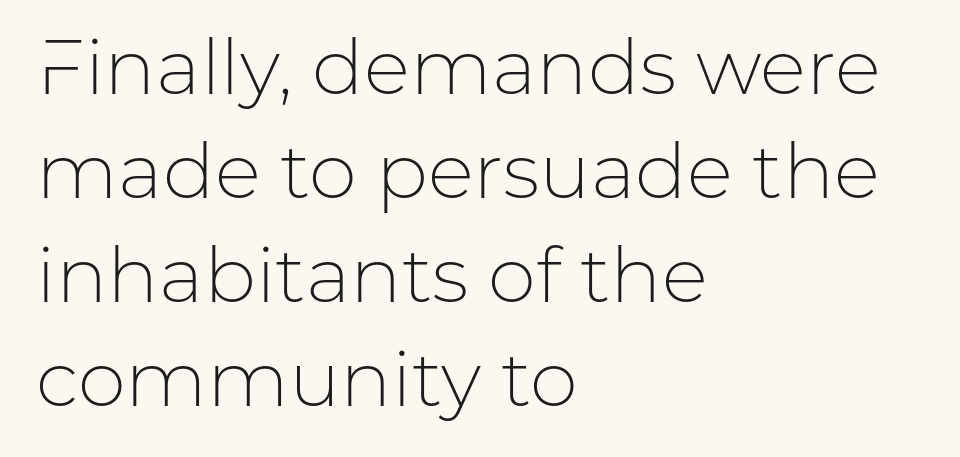
The image shows 77 px light sans-serif type, upright; set left-aligned, normal line spacing (1.35x), normal letter spacing, not underlined; low stroke contrast and a medium x-height.
